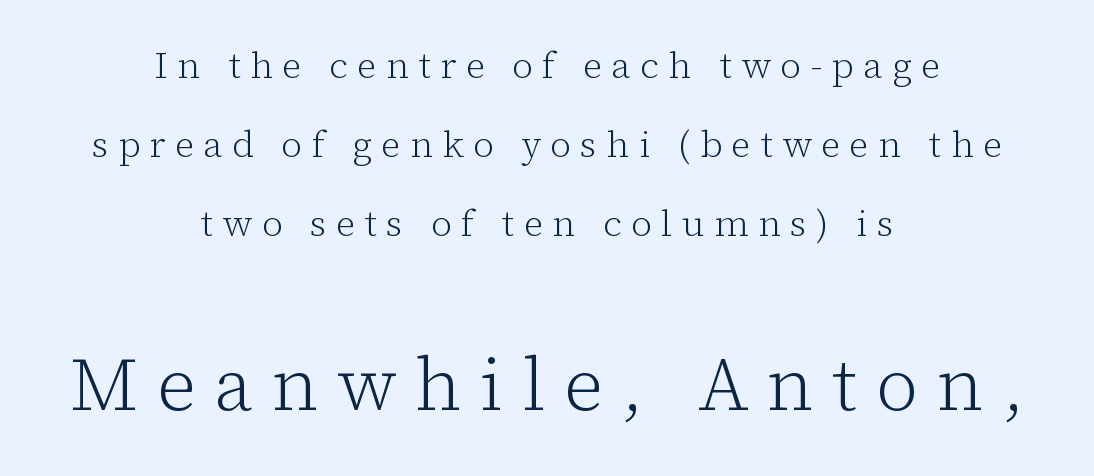
You could not count columns in this text — the font is proportionally spaced. Does extra space separate the letters? Yes, quite a lot of it. Check under the words: just untouched page. Notice how the stems are strictly vertical — no italics here. Size contrast runs from small at the top to large at the bottom. Centered paragraph, ragged on both sides.
